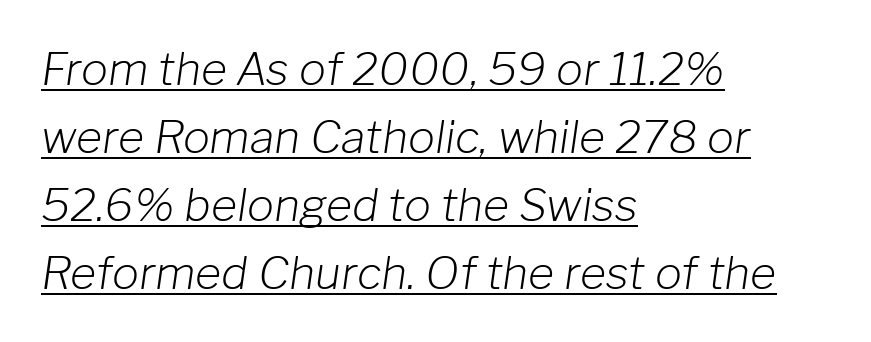
{"italic": "yes", "lean": "right", "slant_degrees": 8, "bold": "no", "weight": "light", "width": "normal", "stroke_contrast": "low", "x_height": "medium", "monospaced": "no", "underline": "yes", "align": "left", "line_spacing": "normal", "line_spacing_ratio": 1.51, "letter_spacing": "normal", "letter_spacing_em": 0.0, "glyph_px": 45}
